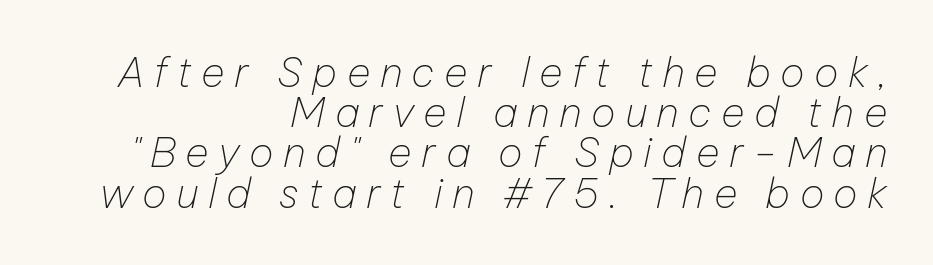
The image shows 41 px thin type, italic (leaning right); set right-aligned, tight line spacing (0.98x), unusually wide letter spacing (+0.23 em), not underlined; low stroke contrast and a medium x-height.
